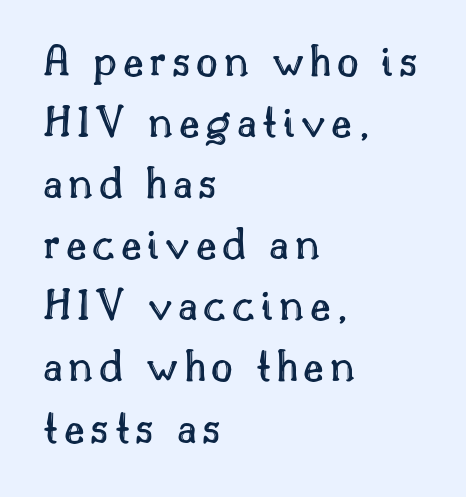
Q: Is the text italic (slanted)? A: No, it is upright.
Q: Is the text underlined? A: No.
Q: How is the paragraph aligned? A: Left-aligned.
Q: Is the spacing between lines tight, normal or loose? A: Normal.
Q: Width (condensed, normal, or wide)? A: Normal.
Q: x-height? A: Small.
Q: Monospaced? A: No.
